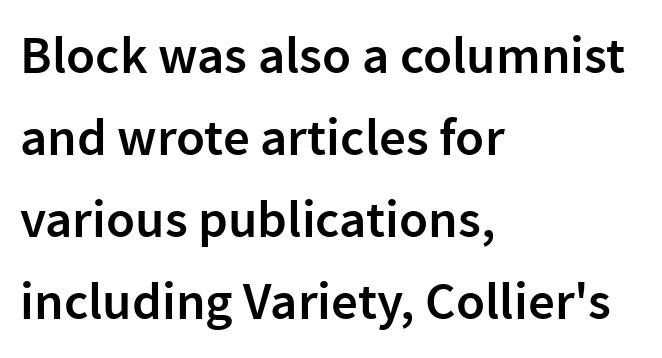
Regular leading. The lines in this sample share a left origin and differ only in where they stop. If you drew a line through each stem, it would be perfectly vertical. These lines keep a tight, regular rhythm from letter to letter. Serifs: no, the terminals of the letterforms are clean.
